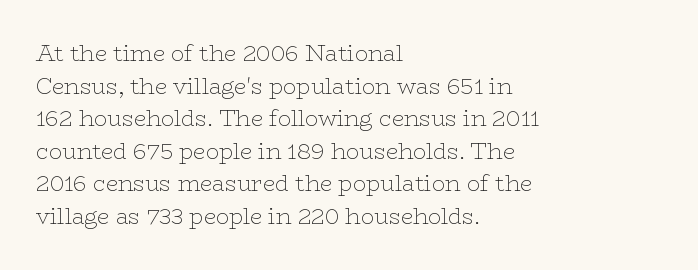
Q: Is the text bold? A: No.
Q: Is the text italic (slanted)? A: No, it is upright.
Q: Is the text underlined? A: No.
Q: How is the paragraph aligned? A: Left-aligned.
Q: Is the spacing between letters normal or unusually wide? A: Normal.
Q: Is the spacing between lines tight, normal or loose? A: Normal.
